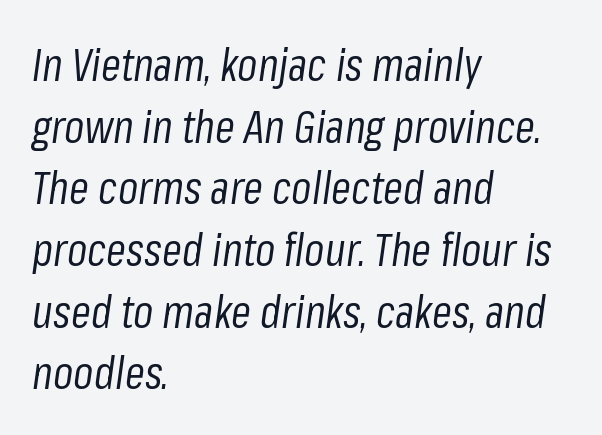
{"italic": "yes", "lean": "right", "slant_degrees": 8, "bold": "no", "weight": "regular", "width": "condensed", "stroke_contrast": "low", "x_height": "medium", "monospaced": "no", "underline": "no", "align": "left", "line_spacing": "normal", "line_spacing_ratio": 1.37, "letter_spacing": "normal", "letter_spacing_em": 0.0, "glyph_px": 45}
